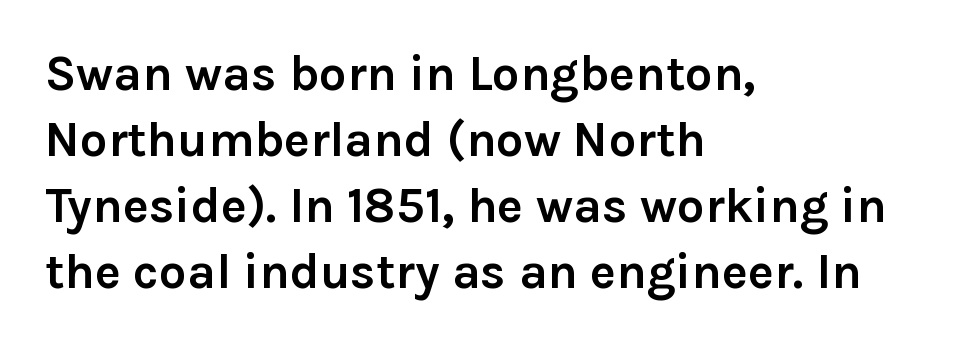
{"serif": "no", "italic": "no", "bold": "yes", "weight": "semibold", "width": "normal", "stroke_contrast": "low", "x_height": "medium", "monospaced": "no", "underline": "no", "align": "left", "line_spacing": "normal", "line_spacing_ratio": 1.35, "letter_spacing": "normal", "letter_spacing_em": 0.0, "glyph_px": 49}
